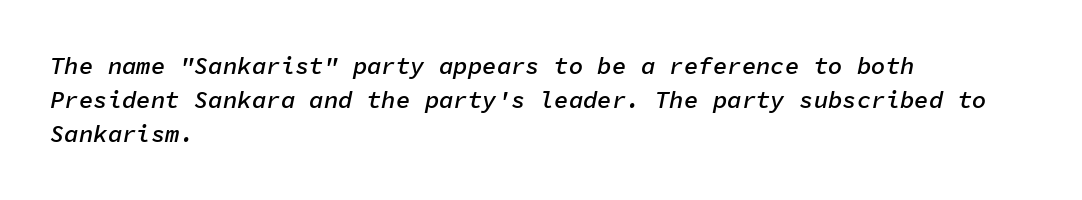
The image shows 24 px text type, italic (leaning right); set left-aligned, normal line spacing (1.42x), normal letter spacing, not underlined.
